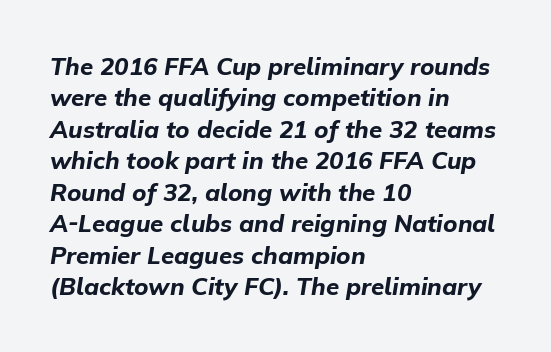
{"italic": "yes", "lean": "right", "slant_degrees": 9, "bold": "yes", "underline": "no", "align": "left", "line_spacing": "normal", "line_spacing_ratio": 1.31, "letter_spacing": "normal", "letter_spacing_em": 0.0, "glyph_px": 24}
